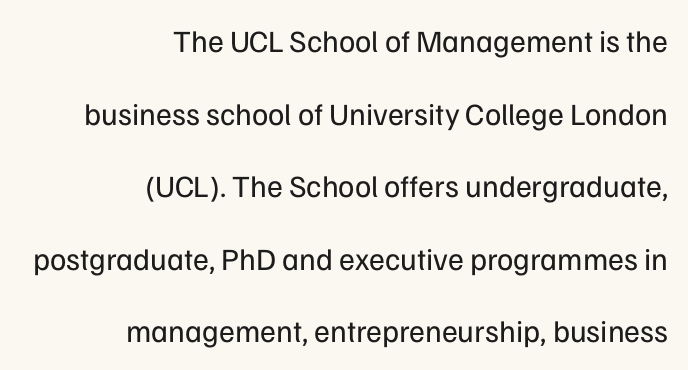
{"serif": "no", "italic": "no", "bold": "no", "weight": "regular", "width": "normal", "stroke_contrast": "low", "x_height": "medium", "monospaced": "no", "underline": "no", "align": "right", "line_spacing": "loose", "line_spacing_ratio": 2.34, "letter_spacing": "normal", "letter_spacing_em": 0.0, "glyph_px": 31}
